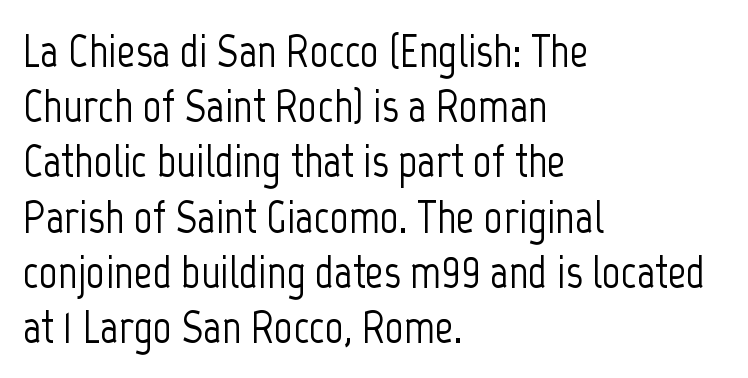
You could call the tracking neutral — neither tight nor loose. The paragraph shown leans on its left margin. Each letter keeps its own natural width here, so spacing adapts to shape. Type style note: lacks serifs. Has an underline been added? It has not.
